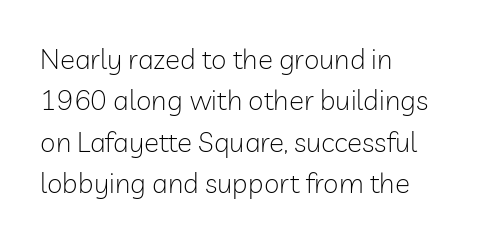
Q: Is the text bold? A: No.
Q: Is the text italic (slanted)? A: No, it is upright.
Q: Is the typeface a serif or a sans-serif typeface? A: Sans-serif.
Q: Is the text underlined? A: No.
Q: How is the paragraph aligned? A: Left-aligned.
Q: Is the spacing between letters normal or unusually wide? A: Normal.
Q: Is the spacing between lines tight, normal or loose? A: Normal.
Q: Width (condensed, normal, or wide)? A: Normal.
Q: Stroke contrast? A: Low.
Q: x-height? A: Medium.
Q: Monospaced? A: No.
